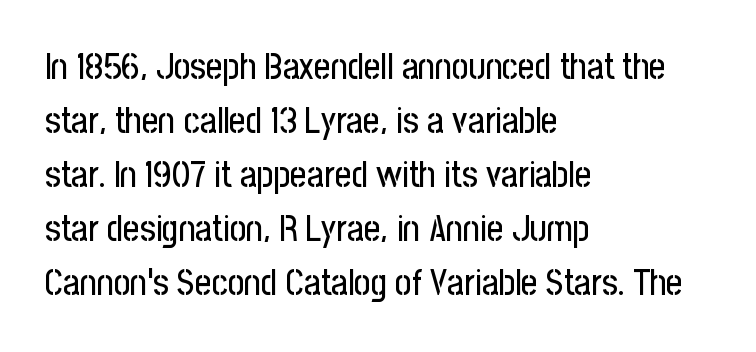
This block has exactly the height ordinary leading produces. The typeface chosen for these lines omits serifs. In terms of letterspacing, this is plain default setting. Rule under the text: the space is simply empty. Note the varied advance widths — an 'i' is clearly narrower than an 'm'.
